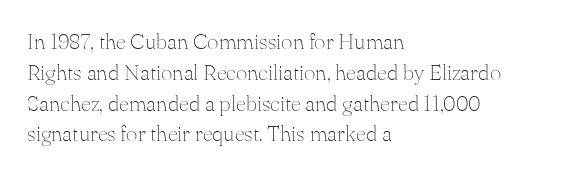
Q: Is the text bold? A: No.
Q: Is the text italic (slanted)? A: No, it is upright.
Q: Is the text underlined? A: No.
Q: How is the paragraph aligned? A: Left-aligned.
Q: Is the spacing between letters normal or unusually wide? A: Normal.
Q: Is the spacing between lines tight, normal or loose? A: Normal.
